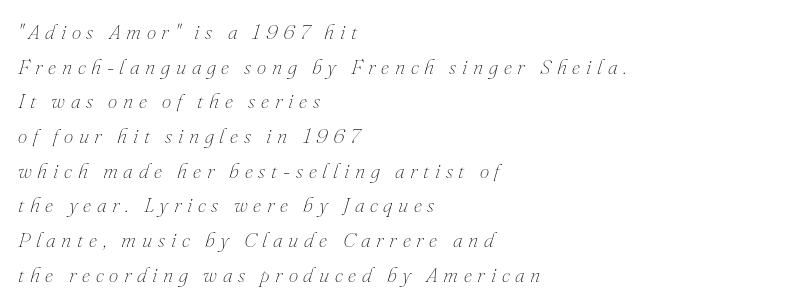
Caption: multi-line text, flush left, ragged right. The letterforms stand isolated, each surrounded by extra space. Slanted lettering throughout. Stem width sits at or under what a default text font uses. Honestly, there is no underline to notice here at all. Compared with typical paragraphs, the rows here are spaced about the same.
